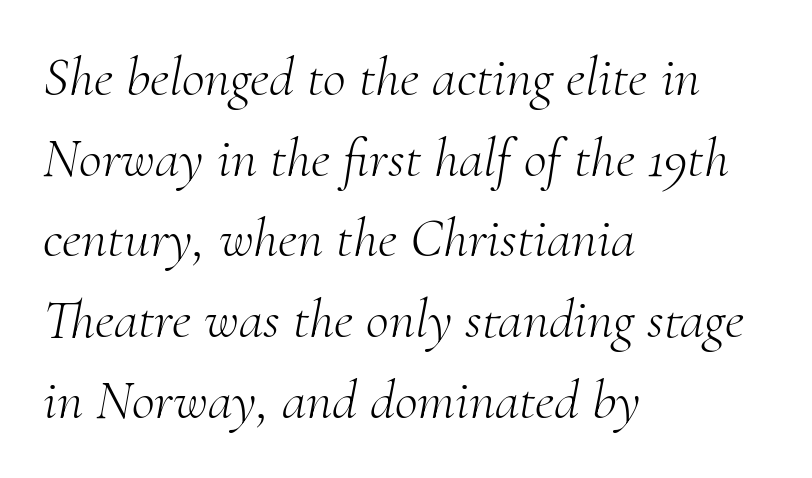
Weight: in the light-to-regular range. Type without underlining. The rendering uses natural spacing where letterforms have individual widths. The designer went with a serif here, giving each stem small feet.
